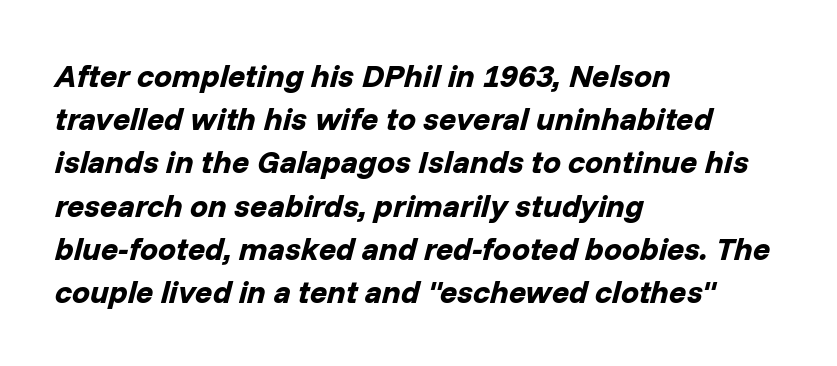
The image shows 32 px bold type, italic (leaning right); set left-aligned, normal line spacing (1.35x), normal letter spacing, not underlined; low stroke contrast and a medium x-height.
